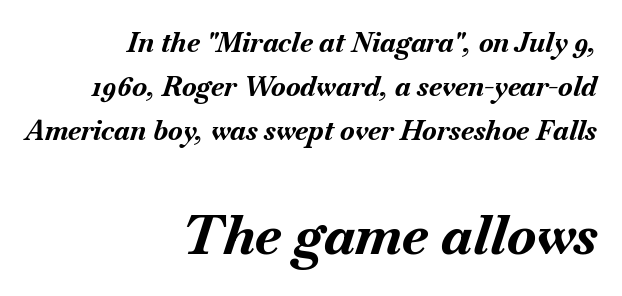
Q: Is the text bold? A: Yes.
Q: Is the text italic (slanted)? A: Yes, it leans right by about 18 degrees.
Q: Is the text underlined? A: No.
Q: How is the paragraph aligned? A: Right-aligned.
Q: Is the spacing between letters normal or unusually wide? A: Normal.
Q: Is the spacing between lines tight, normal or loose? A: Normal.
Q: Which block of text is set in a larger size, the first (top) or the second (bottom)? A: The second (bottom) one.
Q: Width (condensed, normal, or wide)? A: Normal.
Q: Stroke contrast? A: Medium.
Q: x-height? A: Small.
Q: Monospaced? A: No.
